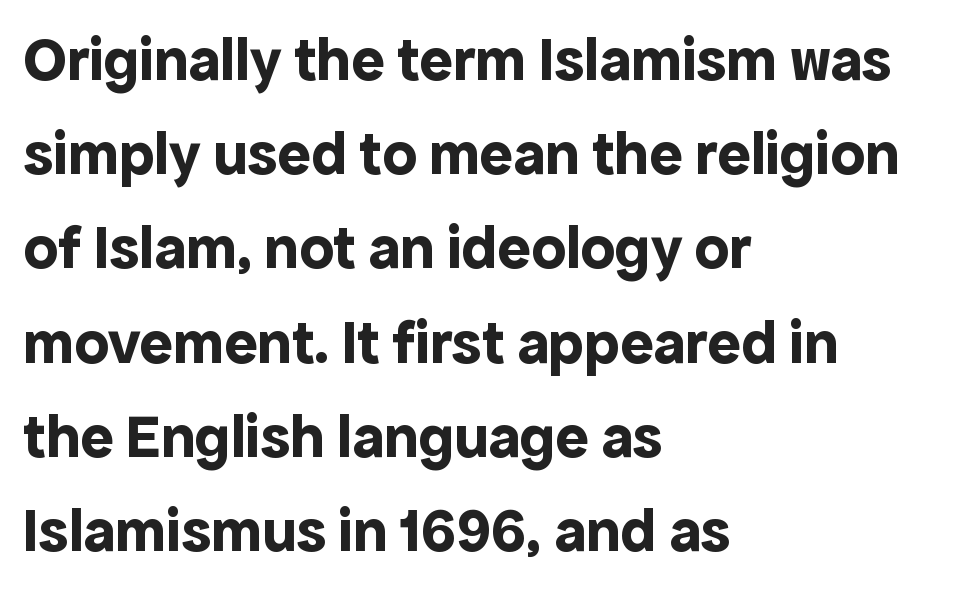
Q: Is the text bold? A: Yes.
Q: Is the text italic (slanted)? A: No, it is upright.
Q: Is the typeface a serif or a sans-serif typeface? A: Sans-serif.
Q: Is the text underlined? A: No.
Q: How is the paragraph aligned? A: Left-aligned.
Q: Is the spacing between letters normal or unusually wide? A: Normal.
Q: Is the spacing between lines tight, normal or loose? A: Normal.
Q: Width (condensed, normal, or wide)? A: Normal.
Q: x-height? A: Medium.
Q: Monospaced? A: No.
